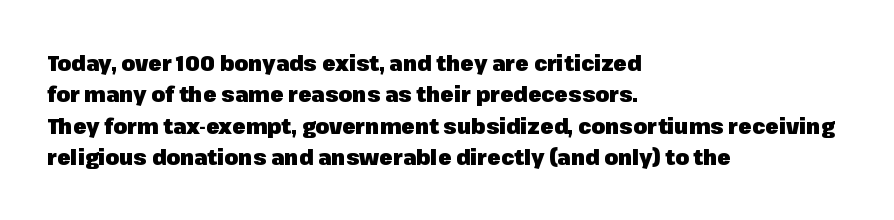
Q: Is the text bold? A: Yes.
Q: Is the text italic (slanted)? A: No, it is upright.
Q: Is the text underlined? A: No.
Q: How is the paragraph aligned? A: Left-aligned.
Q: Is the spacing between letters normal or unusually wide? A: Normal.
Q: Is the spacing between lines tight, normal or loose? A: Normal.
